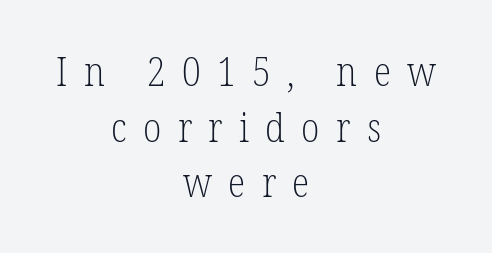
Q: Is the text bold? A: No.
Q: Is the text italic (slanted)? A: No, it is upright.
Q: Is the typeface a serif or a sans-serif typeface? A: Serif.
Q: Is the text underlined? A: No.
Q: How is the paragraph aligned? A: Centered.
Q: Is the spacing between letters normal or unusually wide? A: Unusually wide.
Q: Is the spacing between lines tight, normal or loose? A: Normal.
Q: Width (condensed, normal, or wide)? A: Condensed.
Q: Stroke contrast? A: Low.
Q: x-height? A: Medium.
Q: Monospaced? A: No.
